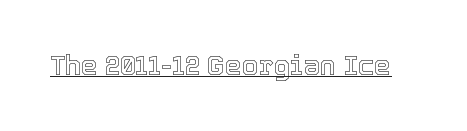
Q: Is the text italic (slanted)? A: No, it is upright.
Q: Is the text underlined? A: Yes.
Q: Is the spacing between letters normal or unusually wide? A: Normal.
